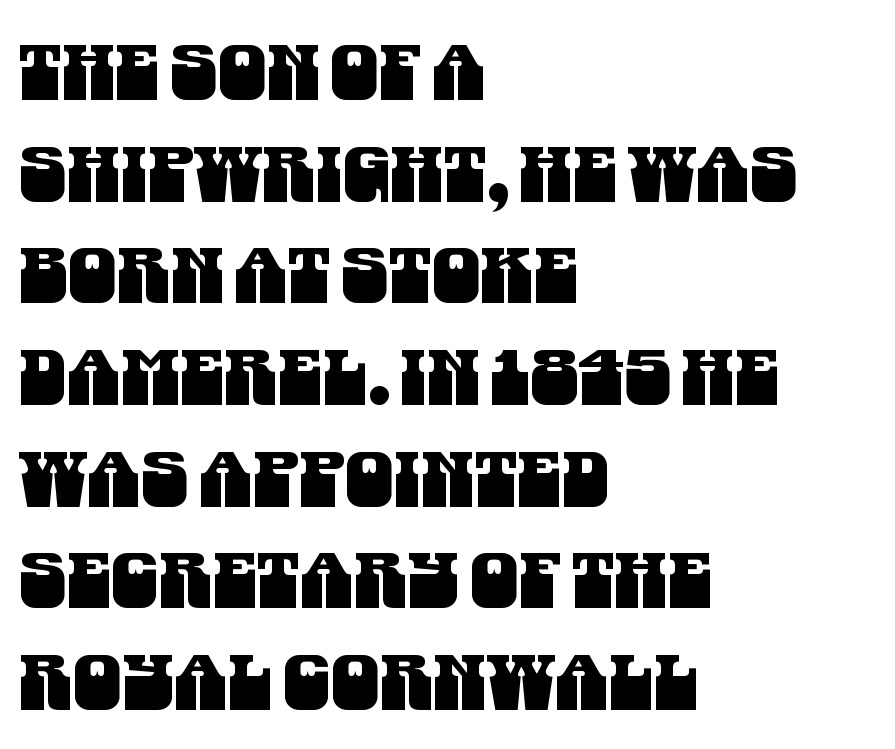
Is this a sans? Yes — the strokes have no serifs. Plain, unruled lines of type. Alignment: flush left. Each letter keeps its own natural width here, so spacing adapts to shape. Compared with typical paragraphs, the rows here are spaced about the same. No extra tracking has been applied to these lines.
